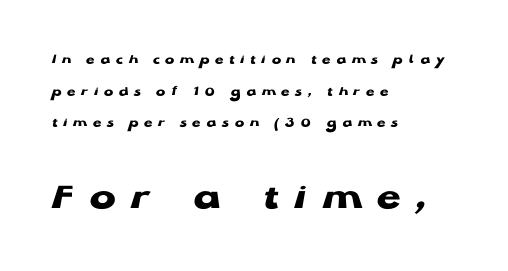
Q: Is the text bold? A: Yes.
Q: Is the text italic (slanted)? A: No, it is upright.
Q: Is the typeface a serif or a sans-serif typeface? A: Sans-serif.
Q: Is the text underlined? A: No.
Q: How is the paragraph aligned? A: Left-aligned.
Q: Is the spacing between letters normal or unusually wide? A: Unusually wide.
Q: Is the spacing between lines tight, normal or loose? A: Loose.
Q: Which block of text is set in a larger size, the first (top) or the second (bottom)? A: The second (bottom) one.
Q: Width (condensed, normal, or wide)? A: Wide.
Q: Stroke contrast? A: Low.
Q: x-height? A: Medium.
Q: Monospaced? A: No.
